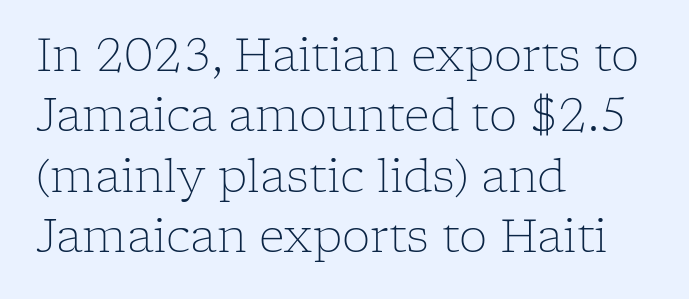
{"serif": "yes", "italic": "no", "bold": "no", "weight": "light", "width": "normal", "stroke_contrast": "low", "x_height": "medium", "monospaced": "no", "underline": "no", "align": "left", "line_spacing": "normal", "line_spacing_ratio": 1.34, "letter_spacing": "normal", "letter_spacing_em": 0.0, "glyph_px": 45}
